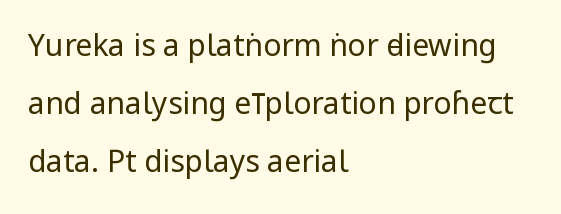
The image shows 30 px regular-weight, condensed sans-serif type, upright; set left-aligned, loose line spacing (1.94x), normal letter spacing, not underlined; low stroke contrast and a large x-height.
